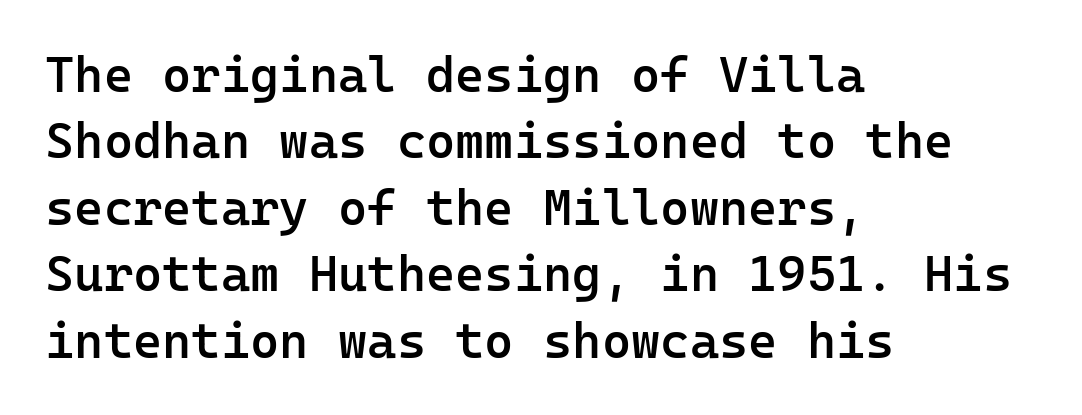
The foot of each line stays bare and open. Tall strokes in this sample are plumb rather than angled. The paragraph has a hard left edge and a soft right edge. The sample has been set in demibold, a notch under bold. Nothing sits at the stroke ends, so this counts as sans-serif.
